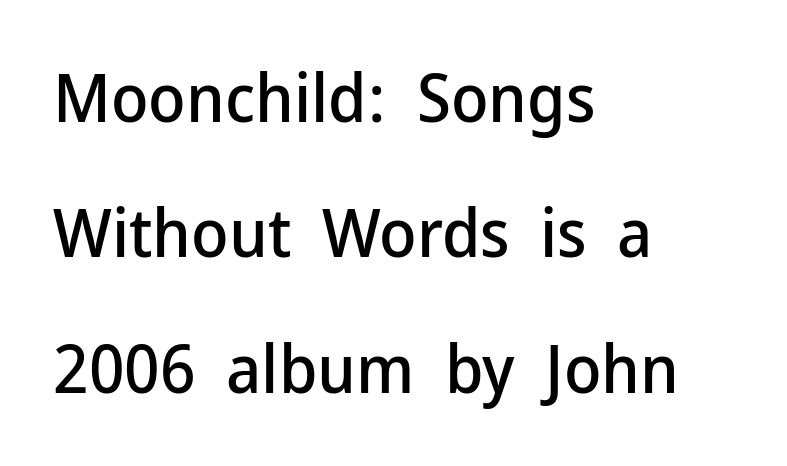
{"serif": "no", "italic": "no", "width": "normal", "stroke_contrast": "low", "x_height": "medium", "monospaced": "no", "underline": "no", "align": "left", "line_spacing": "loose", "line_spacing_ratio": 1.99, "letter_spacing": "normal", "letter_spacing_em": 0.0, "glyph_px": 68}
